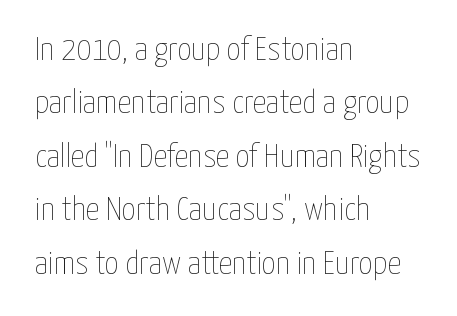
The image shows 34 px thin, condensed type, upright; set left-aligned, normal line spacing (1.57x), normal letter spacing, not underlined; low stroke contrast and a medium x-height.
